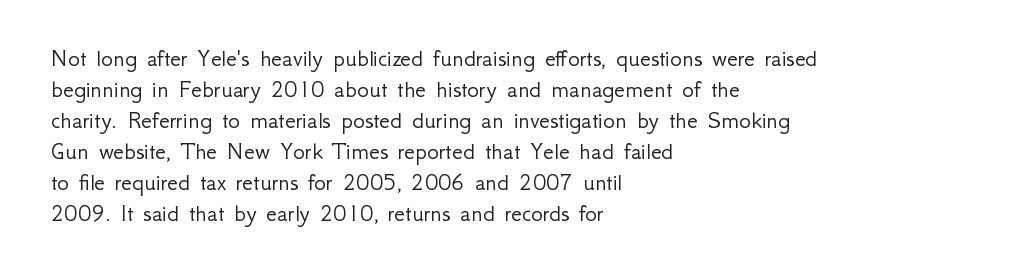
{"italic": "no", "bold": "no", "underline": "no", "align": "left", "line_spacing_ratio": 1.24, "letter_spacing": "normal", "letter_spacing_em": 0.0, "glyph_px": 25}
